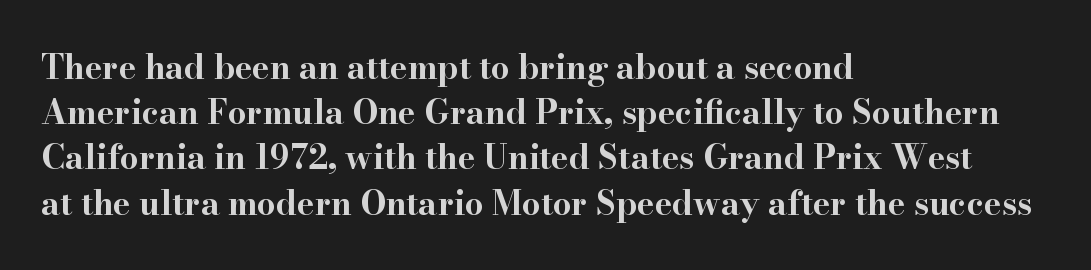
The image shows 33 px bold, wide serif type, upright; set left-aligned, normal line spacing (1.37x), normal letter spacing, not underlined; high stroke contrast and a small x-height.
